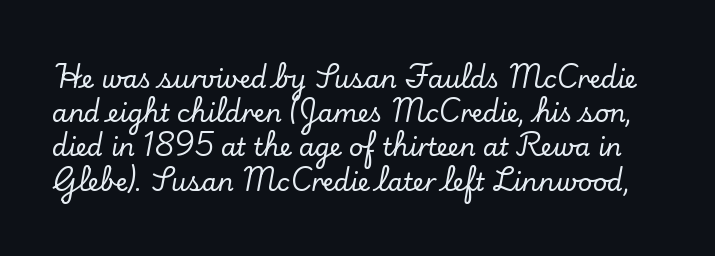
There is no visible air inserted between adjacent glyphs. Bare-footed words on every line. Whoever set this chose a conventional vertical rhythm.
